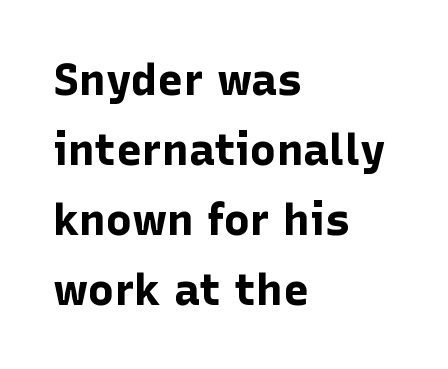
This sample has the flowing, uneven cadence of proportional lettering. These lines are set flush left with a ragged right edge. Students, note that the glyphs here touch the page at normal intervals. Quick note: underline off. These words are printed bold, with thick strokes throughout.
